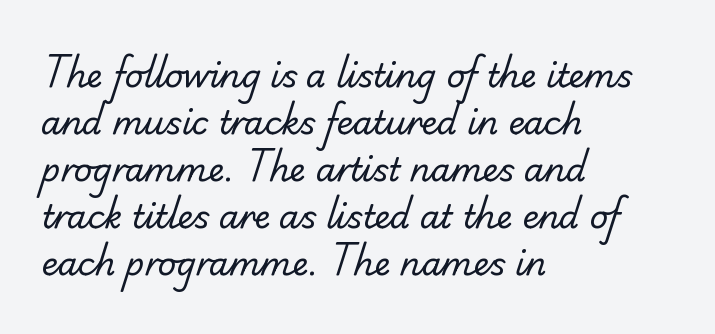
{"serif": "no", "bold": "no", "weight": "regular", "width": "normal", "stroke_contrast": "low", "x_height": "small", "monospaced": "no", "underline": "no", "align": "left", "line_spacing": "normal", "line_spacing_ratio": 1.47, "letter_spacing": "normal", "letter_spacing_em": 0.0, "glyph_px": 32}
